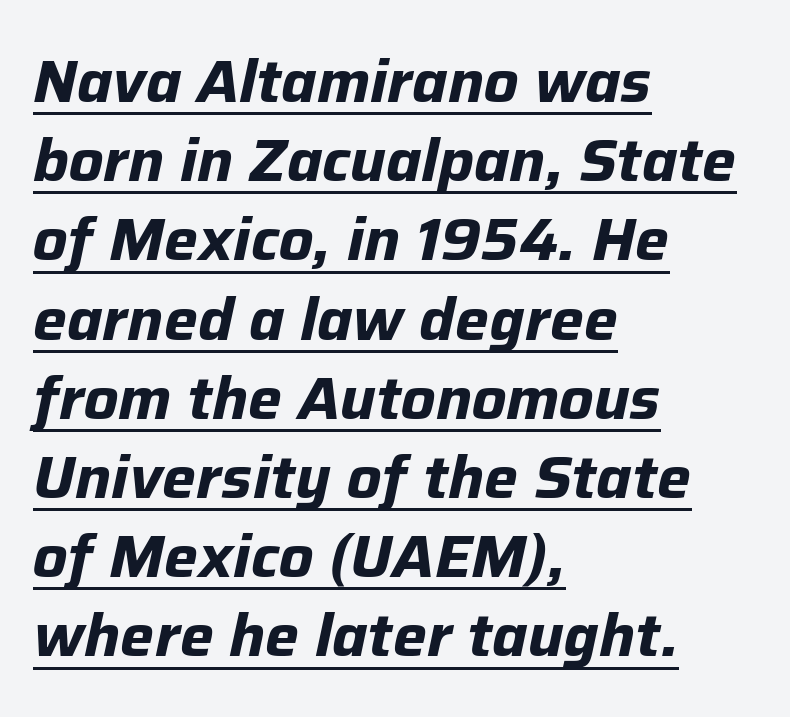
{"italic": "yes", "lean": "right", "slant_degrees": 12, "bold": "yes", "weight": "bold", "width": "normal", "stroke_contrast": "low", "x_height": "medium", "monospaced": "no", "underline": "yes", "align": "left", "line_spacing": "normal", "line_spacing_ratio": 1.32, "letter_spacing": "normal", "letter_spacing_em": 0.0, "glyph_px": 60}
